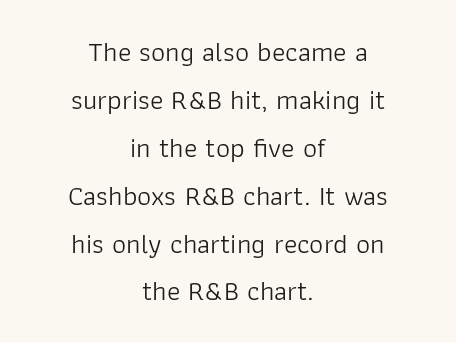
{"serif": "no", "italic": "no", "bold": "no", "weight": "light", "width": "normal", "stroke_contrast": "low", "x_height": "medium", "monospaced": "no", "underline": "no", "align": "center", "line_spacing_ratio": 1.71, "letter_spacing": "normal", "letter_spacing_em": 0.0, "glyph_px": 28}
